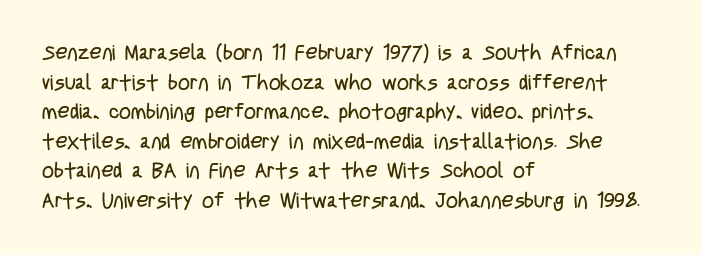
The image shows 21 px text type, upright; set left-aligned, normal line spacing (1.41x), normal letter spacing, not underlined.
